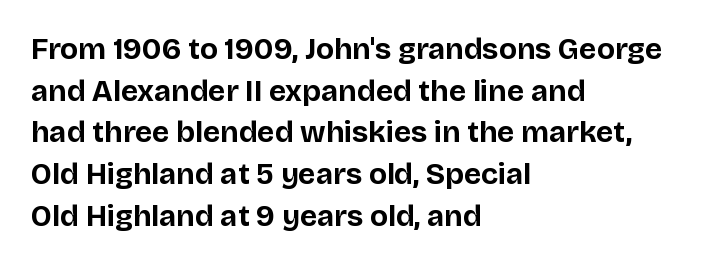
The image shows 30 px bold sans-serif type, upright; set left-aligned, normal line spacing (1.39x), normal letter spacing, not underlined; low stroke contrast and a large x-height.
